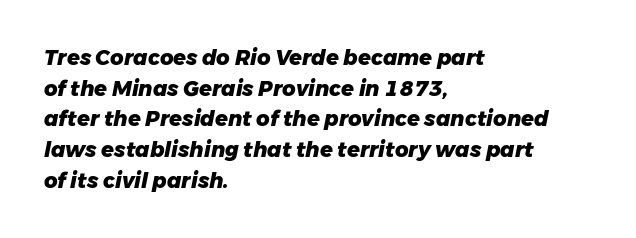
Q: Is the text bold? A: Yes.
Q: Is the text italic (slanted)? A: Yes, it leans right by about 11 degrees.
Q: Is the text underlined? A: No.
Q: How is the paragraph aligned? A: Left-aligned.
Q: Is the spacing between letters normal or unusually wide? A: Normal.
Q: Is the spacing between lines tight, normal or loose? A: Normal.
